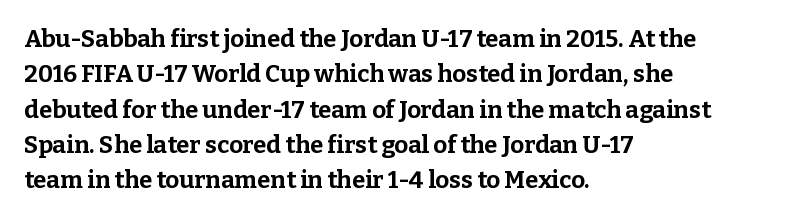
The baseline area is clear. Rendered with straight, roman letterforms. The face used here has the dense, thick strokes of a bold. One-word summary of the alignment: left.
